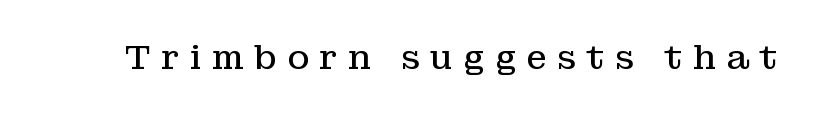
The image shows 34 px regular-weight serif type, upright; set unusually wide letter spacing (+0.29 em), not underlined; low stroke contrast and a medium x-height.
